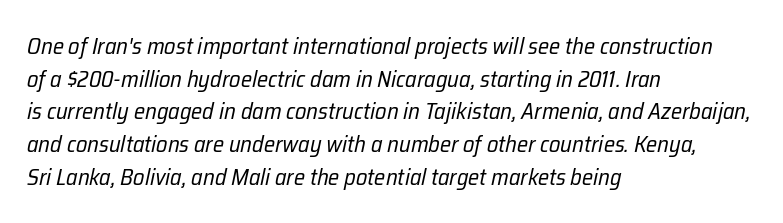
The passage shown is not underscored anywhere. The rag falls on the right side of this text block. Evenly set lines give the paragraph a standard silhouette. The tracking reads as untouched default to a designer's eye. The typesetting does not lean heavy: it is not bold. There's an unmistakable incline to the writing here.
